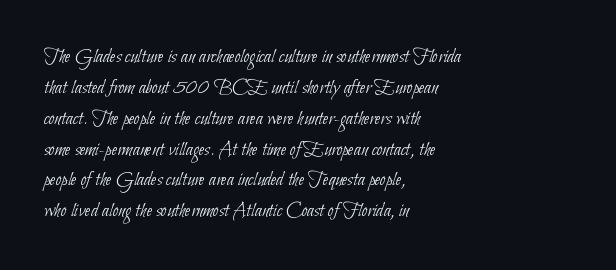
The image shows 21 px text type; set left-aligned, normal line spacing (1.47x), normal letter spacing, not underlined.
